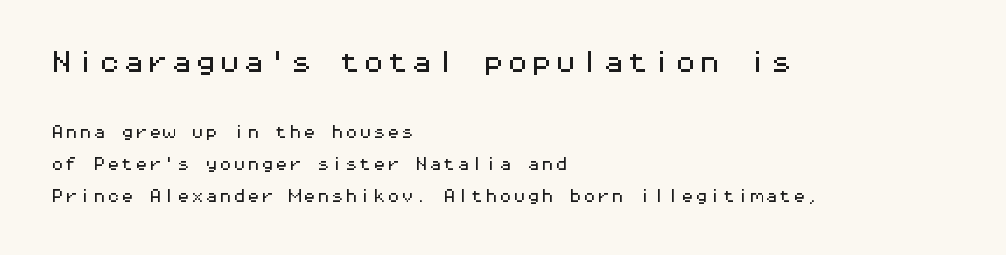
{"italic": "no", "underline": "no", "align": "left", "line_spacing": "loose", "line_spacing_ratio": 2.28, "letter_spacing": "normal", "letter_spacing_em": 0.0, "larger_block": "first", "size_ratio": 1.71, "glyph_px": 24}
